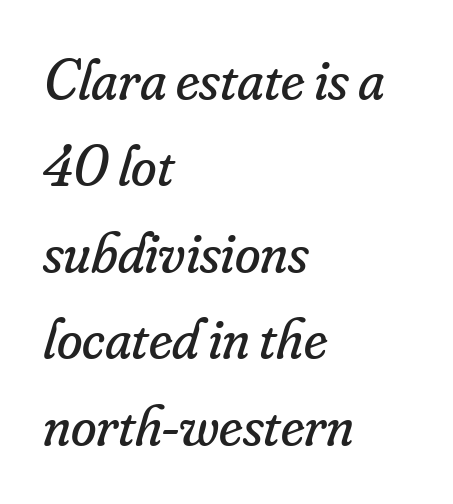
Q: Is the text bold? A: No.
Q: Is the text italic (slanted)? A: Yes, it leans right by about 16 degrees.
Q: Is the typeface a serif or a sans-serif typeface? A: Serif.
Q: Is the text underlined? A: No.
Q: How is the paragraph aligned? A: Left-aligned.
Q: Is the spacing between letters normal or unusually wide? A: Normal.
Q: Is the spacing between lines tight, normal or loose? A: Normal.
Q: Width (condensed, normal, or wide)? A: Normal.
Q: Stroke contrast? A: Low.
Q: x-height? A: Small.
Q: Monospaced? A: No.
